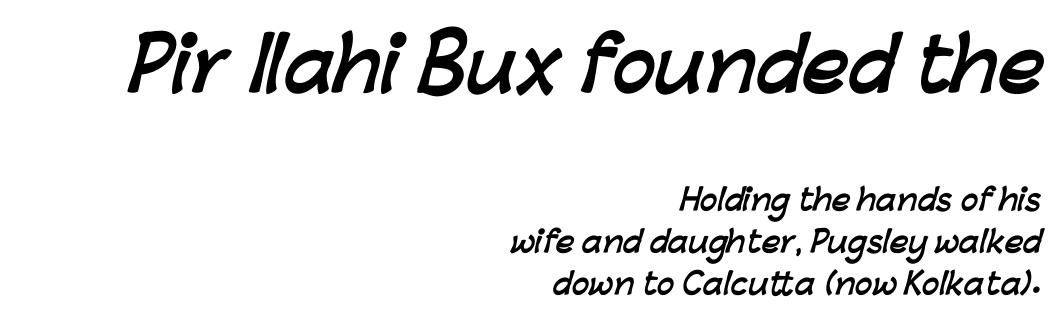
The image shows 72 px semibold sans-serif type; set right-aligned, normal line spacing (1.44x), normal letter spacing, not underlined; the first (top) block is 2.48x larger; low stroke contrast and a medium x-height.
